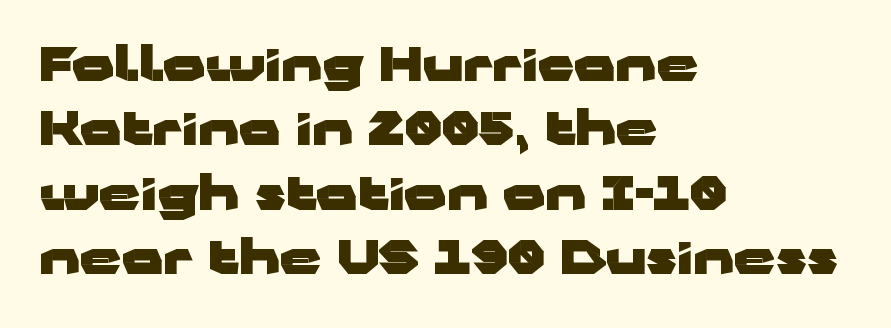
Each word holds together tightly as a unit, with standard inter-letter gaps. In CSS terms this would be text-align: left. These words are printed bold, with thick strokes throughout. Leading: standard.
